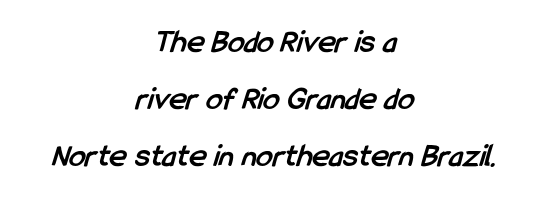
{"serif": "no", "bold": "yes", "weight": "semibold", "width": "condensed", "stroke_contrast": "low", "x_height": "medium", "monospaced": "no", "underline": "no", "align": "center", "line_spacing_ratio": 1.72, "letter_spacing": "normal", "letter_spacing_em": 0.0, "glyph_px": 33}
